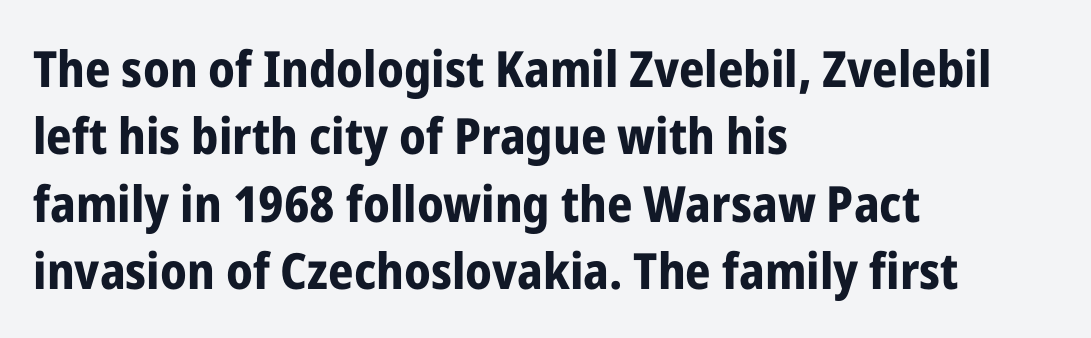
{"serif": "no", "italic": "no", "bold": "yes", "weight": "bold", "width": "condensed", "stroke_contrast": "low", "x_height": "medium", "monospaced": "no", "underline": "no", "align": "left", "line_spacing": "normal", "line_spacing_ratio": 1.35, "letter_spacing": "normal", "letter_spacing_em": 0.0, "glyph_px": 50}
